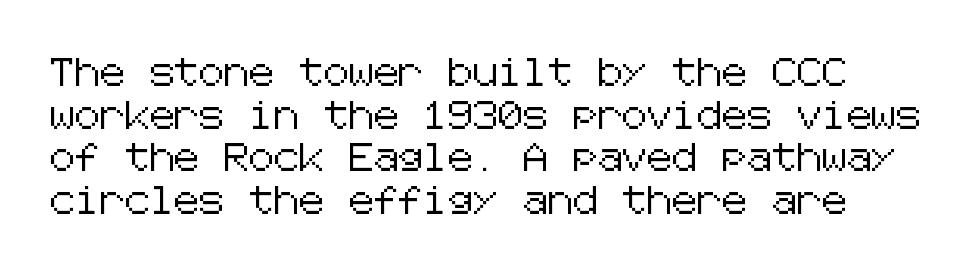
Q: Is the text italic (slanted)? A: No, it is upright.
Q: Is the typeface a serif or a sans-serif typeface? A: Sans-serif.
Q: Is the text underlined? A: No.
Q: Is the spacing between letters normal or unusually wide? A: Normal.
Q: Is the spacing between lines tight, normal or loose? A: Normal.
Q: Width (condensed, normal, or wide)? A: Normal.
Q: Stroke contrast? A: Low.
Q: x-height? A: Medium.
